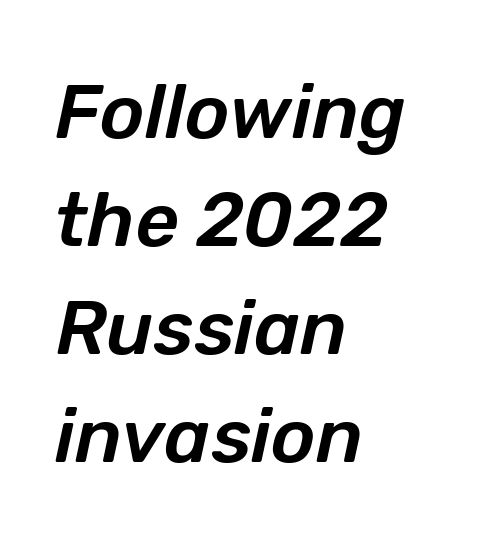
The image shows 76 px text type, italic (leaning right); set left-aligned, normal line spacing (1.42x), normal letter spacing, not underlined; low stroke contrast and a medium x-height.
